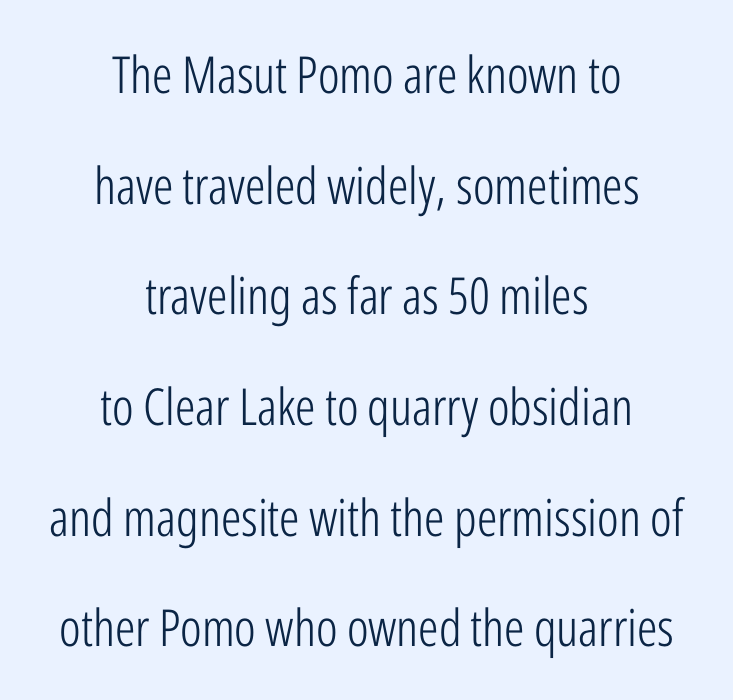
The typeface chosen for these lines omits serifs. Weight: not bold — regular or lighter. Check under the words: just untouched page. Reading down the column, the eye jumps a long way to each next line. These lines stack symmetrically, like a column narrowing and widening about its center. Each letter keeps its own natural width here, so spacing adapts to shape.
